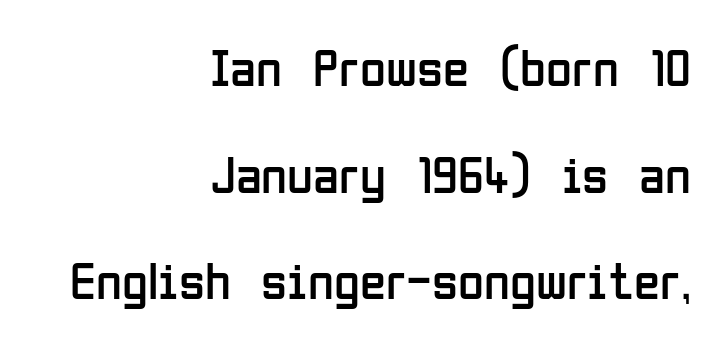
{"serif": "no", "italic": "no", "bold": "no", "weight": "regular", "width": "condensed", "stroke_contrast": "low", "x_height": "medium", "monospaced": "no", "underline": "no", "align": "right", "line_spacing": "loose", "line_spacing_ratio": 2.01, "letter_spacing": "normal", "letter_spacing_em": 0.0, "glyph_px": 53}
